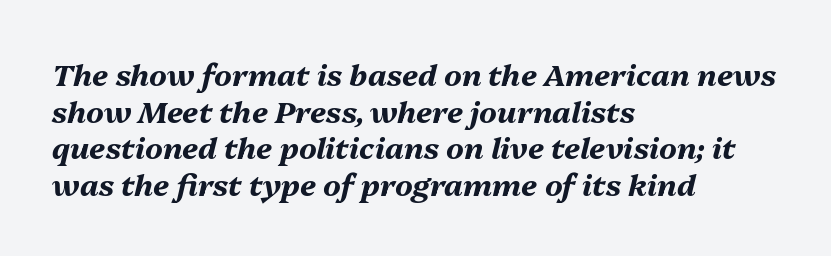
The image shows 30 px bold type, italic (leaning right); set left-aligned, line spacing 1.22x, normal letter spacing, not underlined; medium stroke contrast and a medium x-height.
